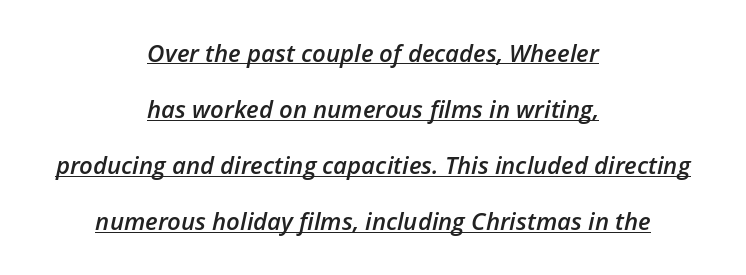
A typesetter would mark this as italic. The leading is generous, giving the passage an open texture. These characters rest on top of a visible drawn line. Notice the strokes are somewhat thickened but not fully heavy: this is a semibold.
